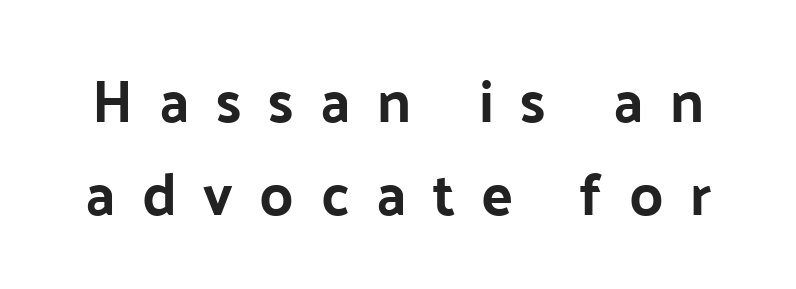
{"serif": "no", "italic": "no", "width": "normal", "stroke_contrast": "low", "x_height": "medium", "monospaced": "no", "underline": "no", "line_spacing": "normal", "line_spacing_ratio": 1.58, "letter_spacing": "wide", "letter_spacing_em": 0.45, "glyph_px": 59}
